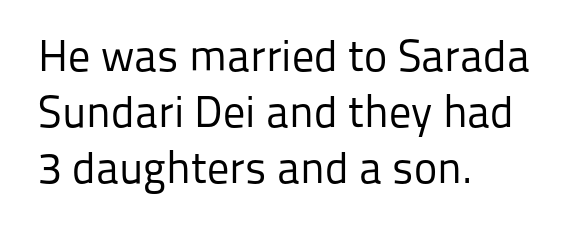
{"serif": "no", "italic": "no", "bold": "no", "weight": "regular", "width": "normal", "stroke_contrast": "low", "x_height": "medium", "monospaced": "no", "underline": "no", "align": "left", "line_spacing": "normal", "line_spacing_ratio": 1.27, "letter_spacing": "normal", "letter_spacing_em": 0.0, "glyph_px": 44}
